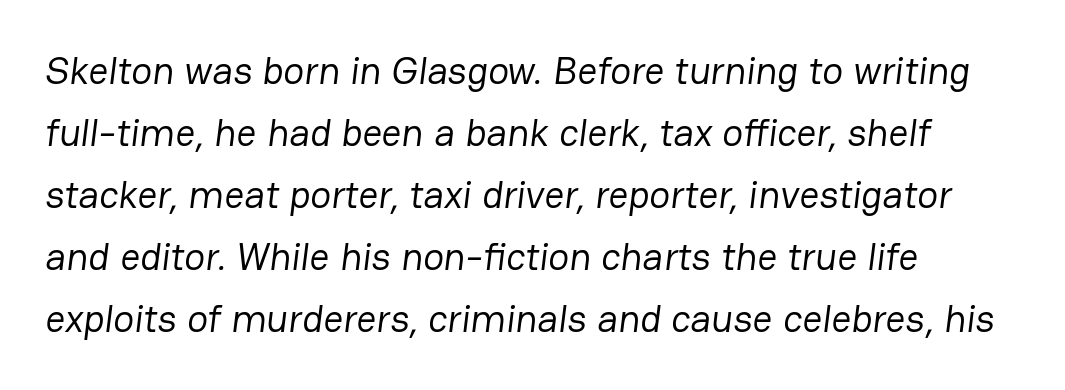
{"serif": "no", "bold": "no", "weight": "regular", "width": "normal", "stroke_contrast": "low", "x_height": "medium", "monospaced": "no", "underline": "no", "align": "left", "line_spacing": "normal", "line_spacing_ratio": 1.59, "letter_spacing": "normal", "letter_spacing_em": 0.0, "glyph_px": 39}
